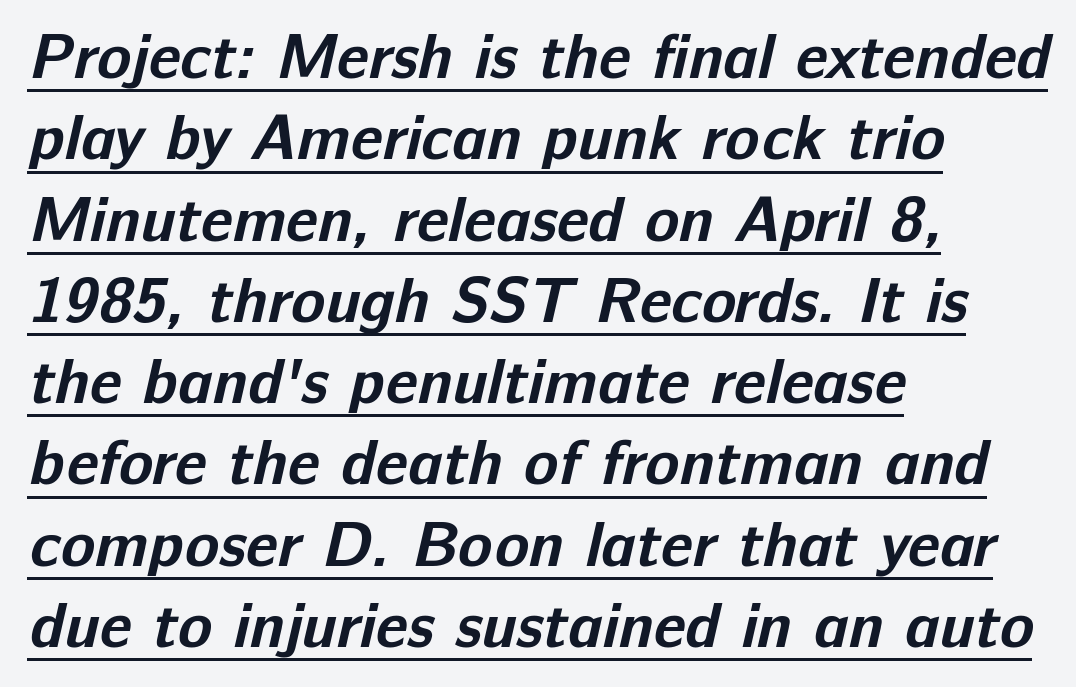
Q: Is the text bold? A: Yes.
Q: Is the typeface a serif or a sans-serif typeface? A: Sans-serif.
Q: Is the text underlined? A: Yes.
Q: How is the paragraph aligned? A: Left-aligned.
Q: Is the spacing between letters normal or unusually wide? A: Normal.
Q: Is the spacing between lines tight, normal or loose? A: Normal.
Q: Width (condensed, normal, or wide)? A: Normal.
Q: Stroke contrast? A: Low.
Q: x-height? A: Medium.
Q: Monospaced? A: No.
